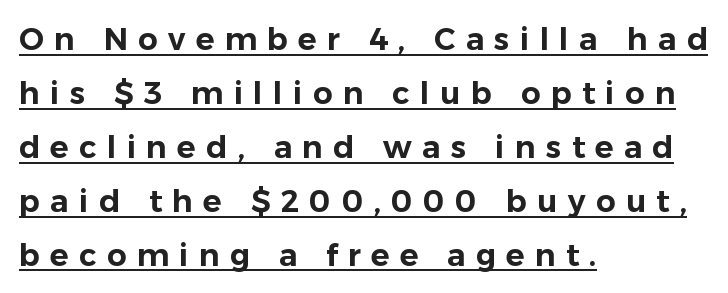
{"serif": "no", "italic": "no", "width": "normal", "stroke_contrast": "low", "x_height": "medium", "monospaced": "no", "underline": "yes", "align": "left", "line_spacing_ratio": 1.74, "letter_spacing": "wide", "letter_spacing_em": 0.33, "glyph_px": 31}
